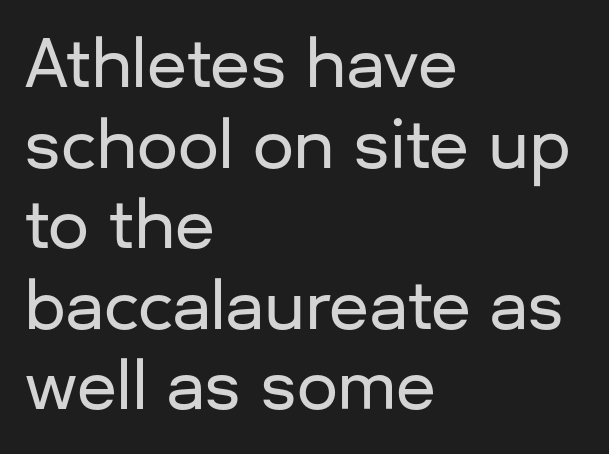
Q: Is the text italic (slanted)? A: No, it is upright.
Q: Is the typeface a serif or a sans-serif typeface? A: Sans-serif.
Q: Is the text underlined? A: No.
Q: How is the paragraph aligned? A: Left-aligned.
Q: Is the spacing between letters normal or unusually wide? A: Normal.
Q: Width (condensed, normal, or wide)? A: Normal.
Q: Stroke contrast? A: Low.
Q: x-height? A: Medium.
Q: Monospaced? A: No.
